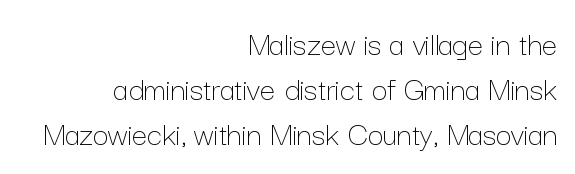
Each letter keeps its own natural width here, so spacing adapts to shape. Quick note: not italic, upright. Compared with typical paragraphs, the rows here are spaced about the same. Quick note: underline off.
